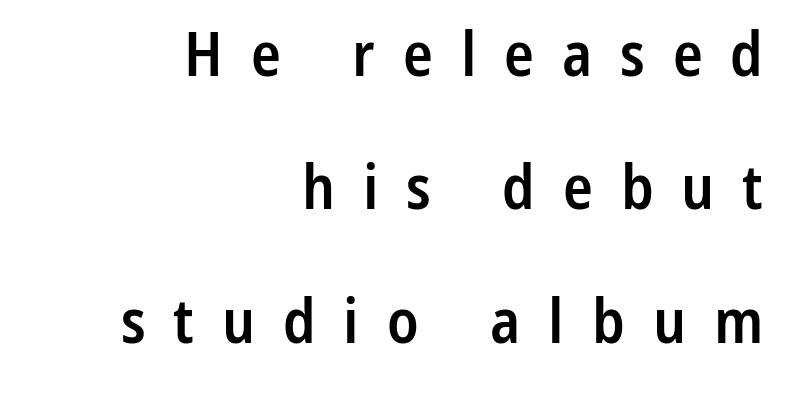
Quick note: interline space is abundant. Anything drawn beneath the words? Only blank space. Honestly, the letter spacing is so wide it's the main thing you notice. A semibold gives these letters moderate extra thickness, short of bold. Regarding serifs, this sample does without them. Style check: upright.
